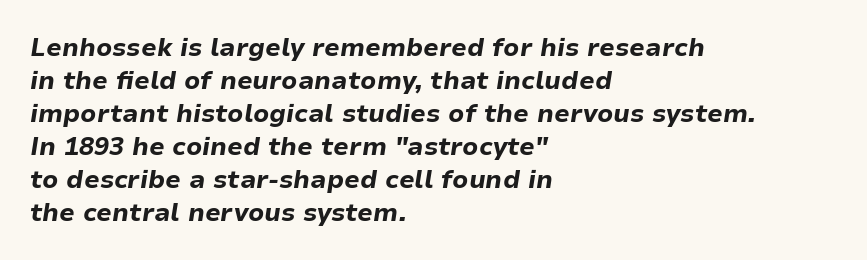
Each line starts at the same left margin while the right side varies. Clear beneath every line of the passage. Set as a true bold cut, around the 700 mark. The rendering keeps characters at their native spacing. Slanted lettering throughout. A typesetter would call this leading conventional body-copy spacing.
